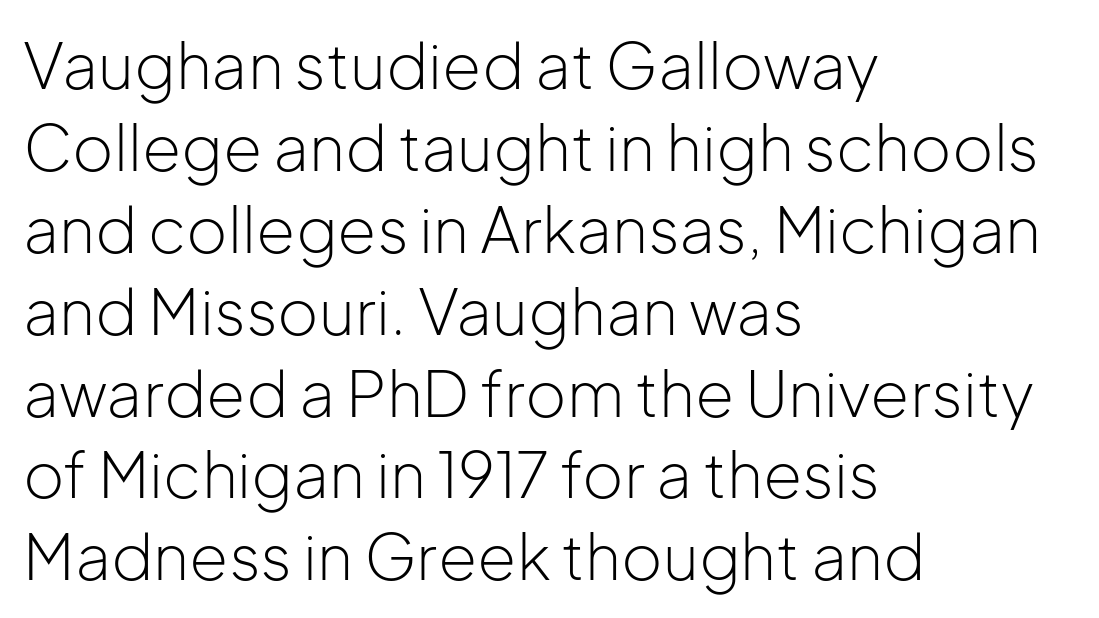
Inter-character spacing is left at the font's built-in metrics. Think of a printed novel: that variable character pitch is what you see here. Vertically, the passage feels balanced, rows spaced as you'd expect. The strokes are not fattened; the text isn't bold. Short and long lines alike share a common starting point at left.
